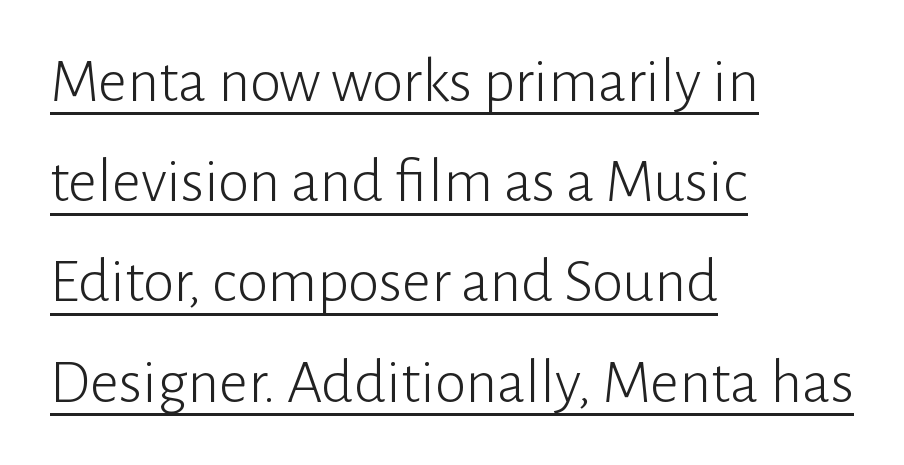
Q: Is the text bold? A: No.
Q: Is the text italic (slanted)? A: No, it is upright.
Q: Is the typeface a serif or a sans-serif typeface? A: Sans-serif.
Q: Is the text underlined? A: Yes.
Q: How is the paragraph aligned? A: Left-aligned.
Q: Is the spacing between letters normal or unusually wide? A: Normal.
Q: Is the spacing between lines tight, normal or loose? A: Normal.
Q: Width (condensed, normal, or wide)? A: Normal.
Q: Stroke contrast? A: Low.
Q: x-height? A: Medium.
Q: Monospaced? A: No.
